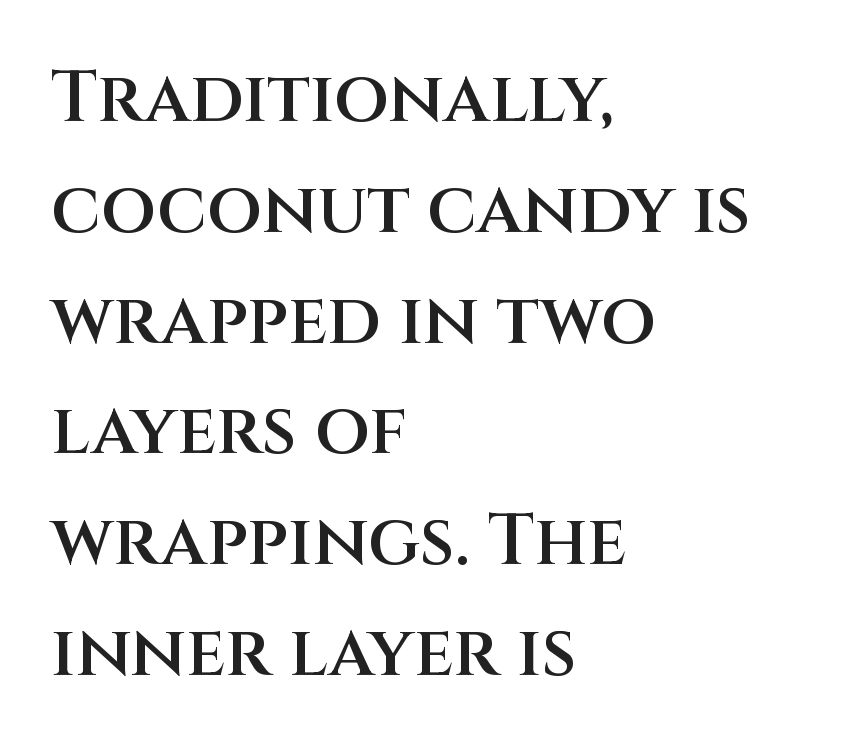
{"serif": "no", "italic": "no", "bold": "semi", "weight": "semibold", "width": "normal", "stroke_contrast": "medium", "x_height": "large", "monospaced": "no", "underline": "no", "align": "left", "line_spacing": "normal", "line_spacing_ratio": 1.56, "letter_spacing": "normal", "letter_spacing_em": 0.0, "glyph_px": 71}
